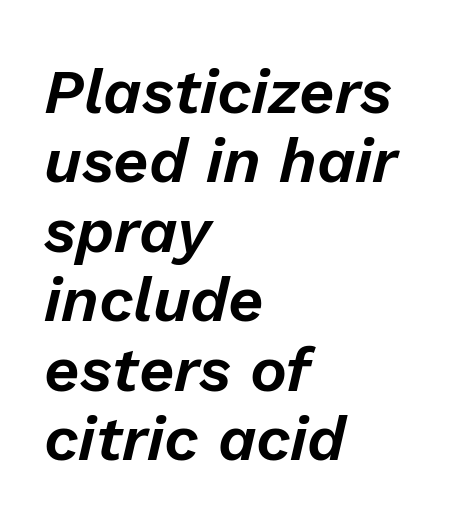
Q: Is the text italic (slanted)? A: Yes, it leans right by about 13 degrees.
Q: Is the text underlined? A: No.
Q: How is the paragraph aligned? A: Left-aligned.
Q: Is the spacing between letters normal or unusually wide? A: Normal.
Q: Is the spacing between lines tight, normal or loose? A: Tight.
Q: Width (condensed, normal, or wide)? A: Normal.
Q: Stroke contrast? A: Low.
Q: x-height? A: Medium.
Q: Monospaced? A: No.
